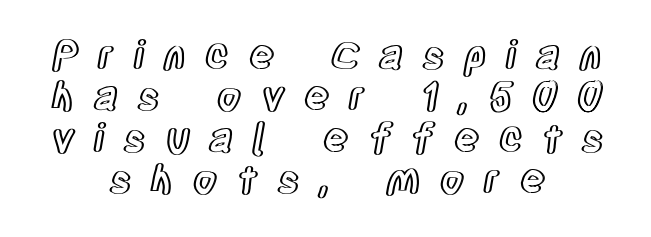
The image shows 39 px condensed type; set centered, tight line spacing (1.06x), unusually wide letter spacing (+0.5 em), not underlined; a large x-height.
